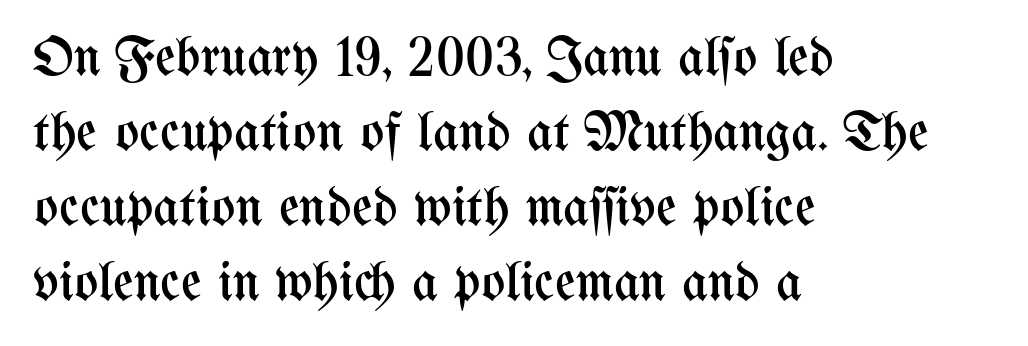
{"italic": "no", "bold": "no", "weight": "regular", "width": "condensed", "stroke_contrast": "medium", "x_height": "medium", "monospaced": "no", "underline": "no", "align": "left", "line_spacing": "normal", "line_spacing_ratio": 1.34, "letter_spacing": "normal", "letter_spacing_em": 0.0, "glyph_px": 56}
